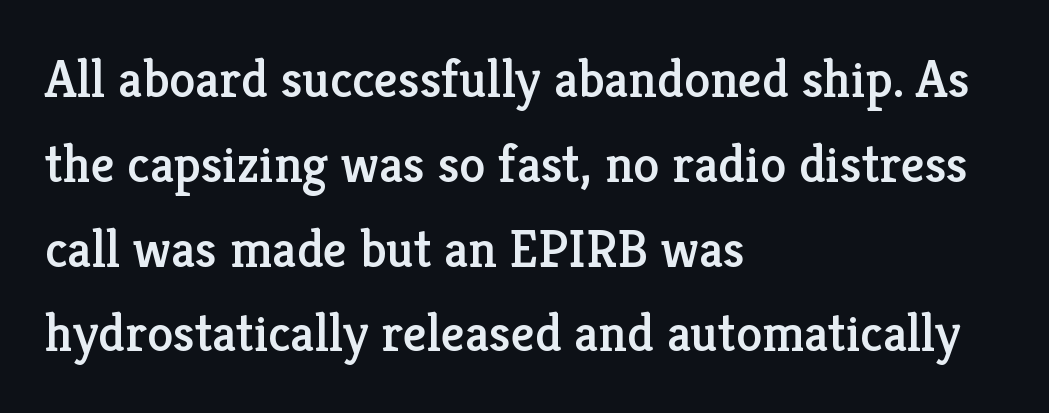
{"serif": "yes", "italic": "no", "width": "normal", "stroke_contrast": "low", "x_height": "medium", "monospaced": "no", "underline": "no", "align": "left", "line_spacing": "normal", "line_spacing_ratio": 1.6, "letter_spacing": "normal", "letter_spacing_em": 0.0, "glyph_px": 53}
